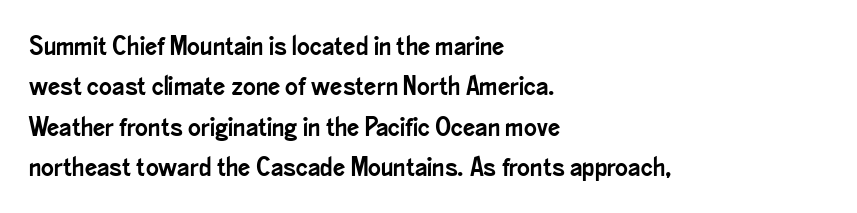
No italicization has been applied; the sample stays upright. This block has exactly the height ordinary leading produces. Students, note that the glyphs here touch the page at normal intervals. Typeset ragged right — the left edge is the straight one.
